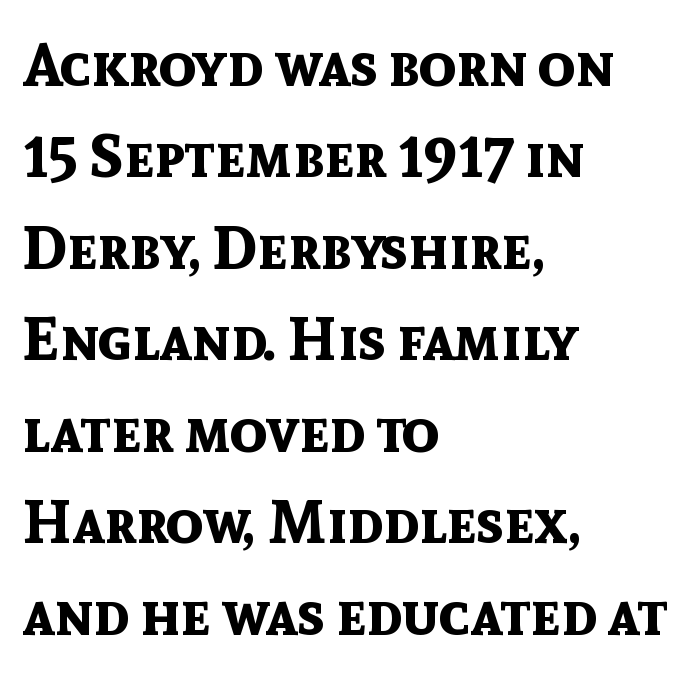
{"serif": "no", "italic": "no", "bold": "yes", "weight": "bold", "width": "normal", "x_height": "medium", "monospaced": "no", "underline": "no", "align": "left", "line_spacing": "normal", "line_spacing_ratio": 1.5, "letter_spacing": "normal", "letter_spacing_em": 0.0, "glyph_px": 61}
